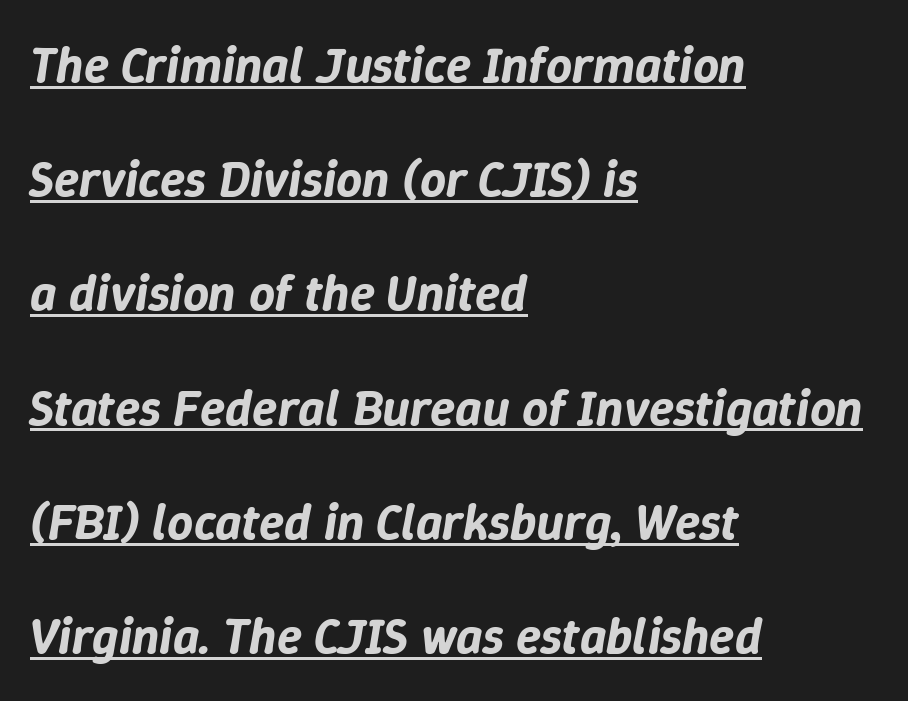
Q: Is the text italic (slanted)? A: Yes, it leans right by about 9 degrees.
Q: Is the text underlined? A: Yes.
Q: How is the paragraph aligned? A: Left-aligned.
Q: Is the spacing between letters normal or unusually wide? A: Normal.
Q: Is the spacing between lines tight, normal or loose? A: Loose.
Q: Width (condensed, normal, or wide)? A: Normal.
Q: Stroke contrast? A: Low.
Q: x-height? A: Medium.
Q: Monospaced? A: No.
